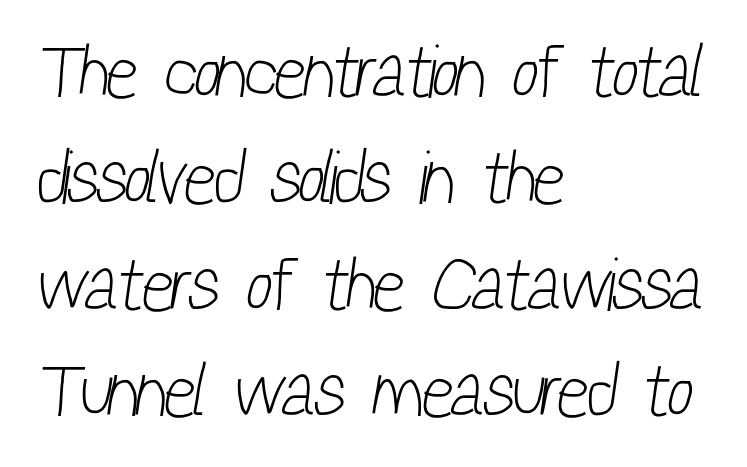
Q: Is the text bold? A: No.
Q: Is the typeface a serif or a sans-serif typeface? A: Sans-serif.
Q: Is the text underlined? A: No.
Q: How is the paragraph aligned? A: Left-aligned.
Q: Is the spacing between letters normal or unusually wide? A: Normal.
Q: Is the spacing between lines tight, normal or loose? A: Normal.
Q: Width (condensed, normal, or wide)? A: Condensed.
Q: Stroke contrast? A: Low.
Q: x-height? A: Medium.
Q: Monospaced? A: No.
